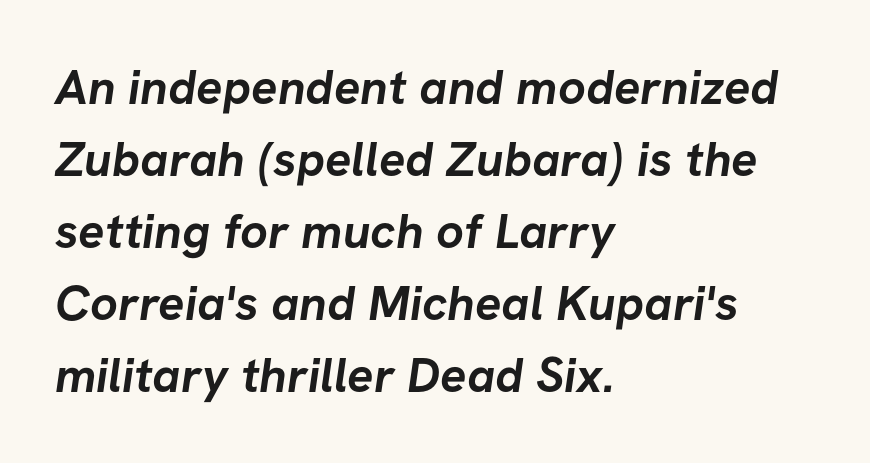
{"serif": "no", "bold": "yes", "weight": "semibold", "width": "normal", "stroke_contrast": "low", "x_height": "medium", "monospaced": "no", "underline": "no", "align": "left", "line_spacing": "normal", "line_spacing_ratio": 1.47, "letter_spacing": "normal", "letter_spacing_em": 0.0, "glyph_px": 49}
